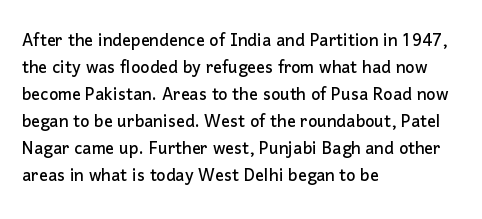
{"italic": "no", "underline": "no", "align": "left", "line_spacing_ratio": 1.23, "letter_spacing": "normal", "letter_spacing_em": 0.0, "glyph_px": 22}
